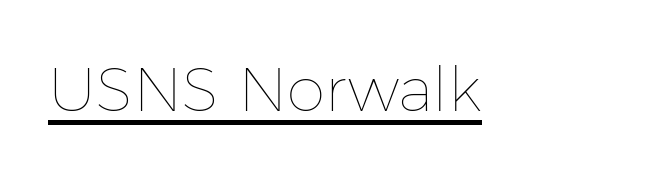
Q: Is the text bold? A: No.
Q: Is the text italic (slanted)? A: No, it is upright.
Q: Is the text underlined? A: Yes.
Q: Is the spacing between letters normal or unusually wide? A: Normal.
Q: Width (condensed, normal, or wide)? A: Normal.
Q: Stroke contrast? A: Low.
Q: x-height? A: Medium.
Q: Monospaced? A: No.
